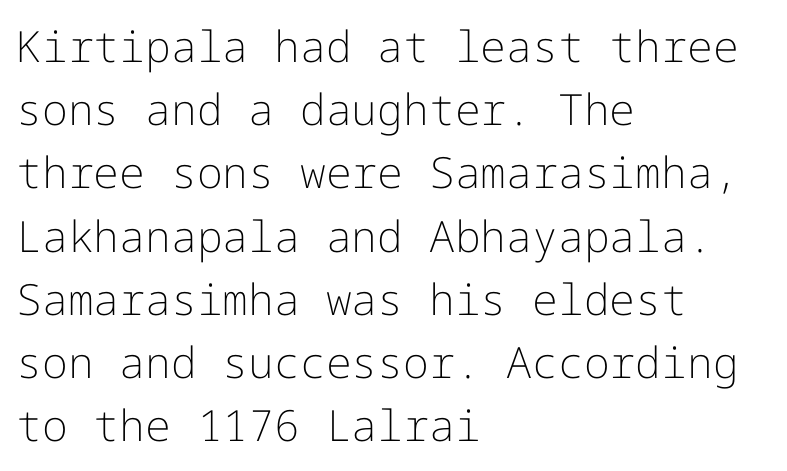
The space between consecutive lines is moderate. All the whitespace from short lines collects on the right. The rendering shows plain stroke endings on the letterforms — a sans-serif design. Stroke thickness stays within the range of a standard reading face or lighter. Unmarked baselines from the first word to the last. Here the glyphs are tracked normally, forming tight word shapes.
